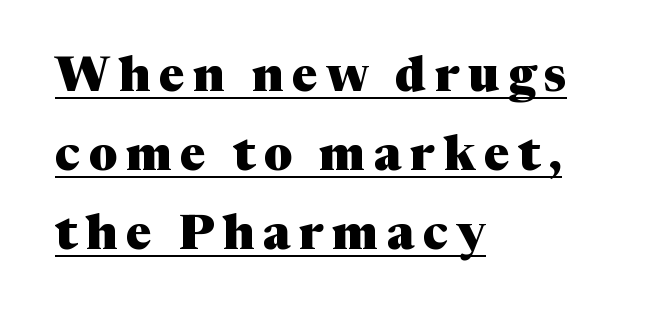
The image shows 48 px heavy serif type, upright; set left-aligned, normal line spacing (1.65x), underlined; medium stroke contrast and a medium x-height.
